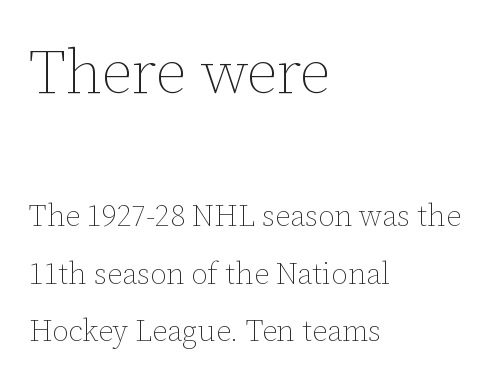
{"italic": "no", "bold": "no", "weight": "thin", "width": "normal", "stroke_contrast": "low", "x_height": "medium", "monospaced": "no", "underline": "no", "align": "left", "line_spacing": "loose", "line_spacing_ratio": 1.91, "letter_spacing": "normal", "letter_spacing_em": 0.0, "larger_block": "first", "size_ratio": 2.03, "glyph_px": 61}
